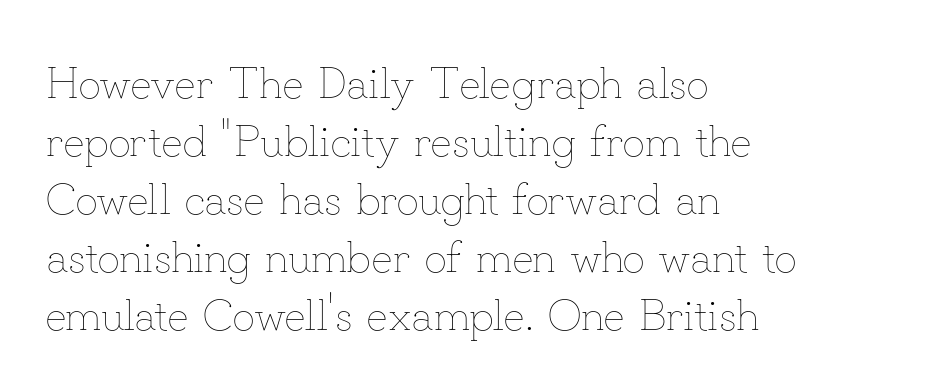
{"italic": "no", "bold": "no", "weight": "thin", "width": "normal", "stroke_contrast": "low", "x_height": "small", "monospaced": "no", "underline": "no", "align": "left", "line_spacing": "normal", "line_spacing_ratio": 1.32, "letter_spacing": "normal", "letter_spacing_em": 0.0, "glyph_px": 44}
